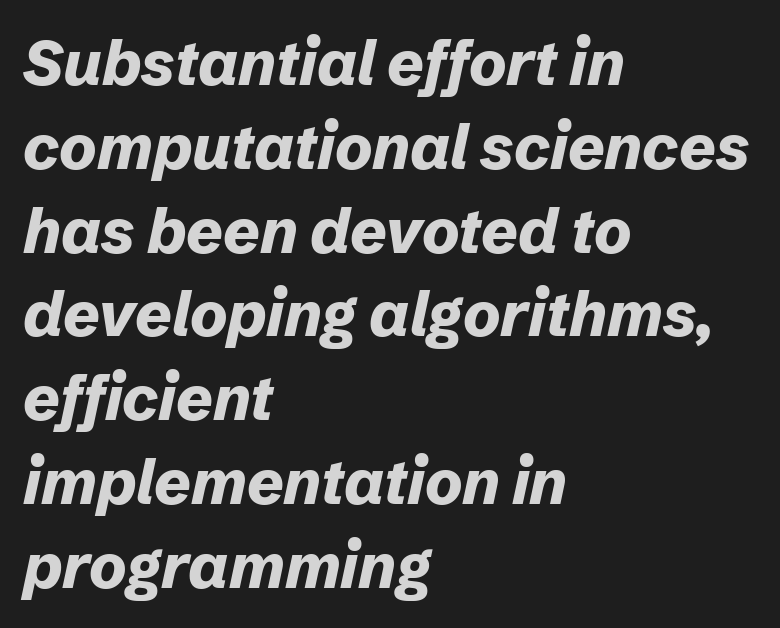
Students, observe: this is what conventionally led text looks like. The tracking reads as untouched default to a designer's eye. Check under the words: just untouched page. Style check: oblique. Bold? Absolutely — the strokes are thick and heavy. The rendering uses natural spacing where letterforms have individual widths.
